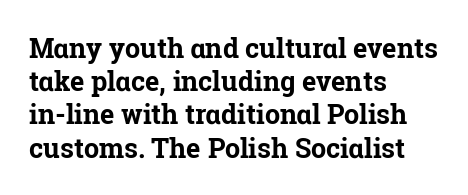
{"italic": "no", "bold": "yes", "underline": "no", "align": "left", "line_spacing_ratio": 1.23, "letter_spacing": "normal", "letter_spacing_em": 0.0, "glyph_px": 27}
